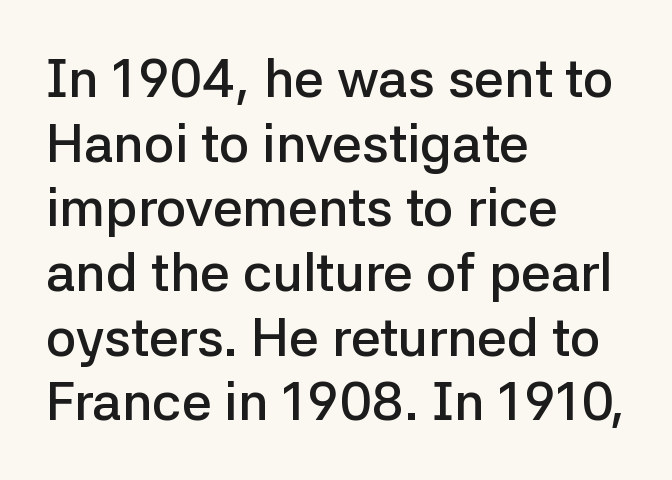
Q: Is the text bold? A: Semi-bold.
Q: Is the text italic (slanted)? A: No, it is upright.
Q: Is the typeface a serif or a sans-serif typeface? A: Sans-serif.
Q: Is the text underlined? A: No.
Q: How is the paragraph aligned? A: Left-aligned.
Q: Is the spacing between letters normal or unusually wide? A: Normal.
Q: Width (condensed, normal, or wide)? A: Normal.
Q: Stroke contrast? A: Low.
Q: x-height? A: Medium.
Q: Monospaced? A: No.
